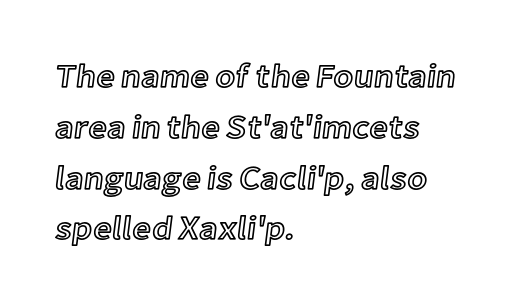
The image shows 33 px text type; set left-aligned, normal line spacing (1.54x), normal letter spacing, not underlined; a medium x-height.
